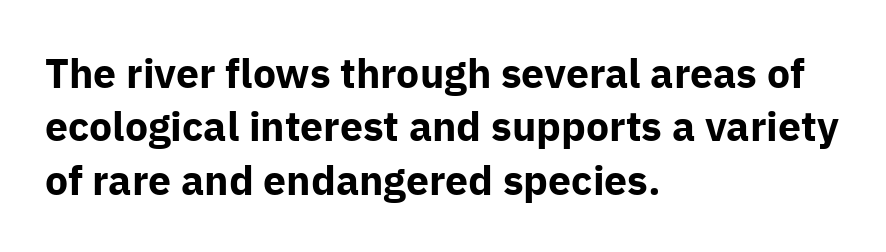
Q: Is the text bold? A: Yes.
Q: Is the text italic (slanted)? A: No, it is upright.
Q: Is the typeface a serif or a sans-serif typeface? A: Sans-serif.
Q: Is the text underlined? A: No.
Q: How is the paragraph aligned? A: Left-aligned.
Q: Is the spacing between letters normal or unusually wide? A: Normal.
Q: Is the spacing between lines tight, normal or loose? A: Normal.
Q: Width (condensed, normal, or wide)? A: Normal.
Q: Stroke contrast? A: Low.
Q: x-height? A: Medium.
Q: Monospaced? A: No.
